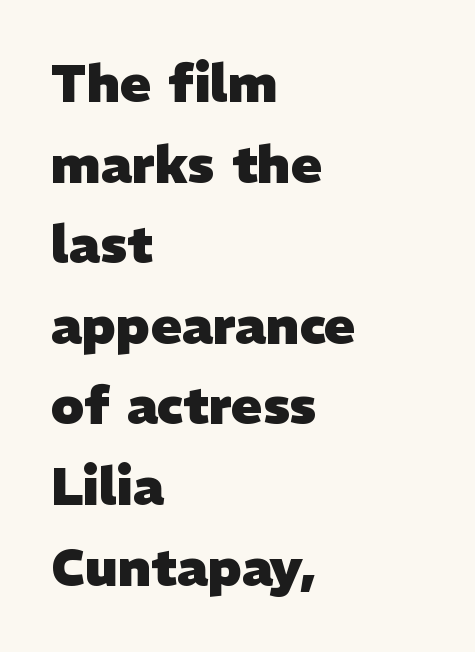
Leading matches the norm, producing a regular column. Look at the bottom of the vertical strokes: they stop flat, with no serifs. The passage shown is typed in a proportional face where columns would drift. A dark, heavy texture on the line: the type is bold.
